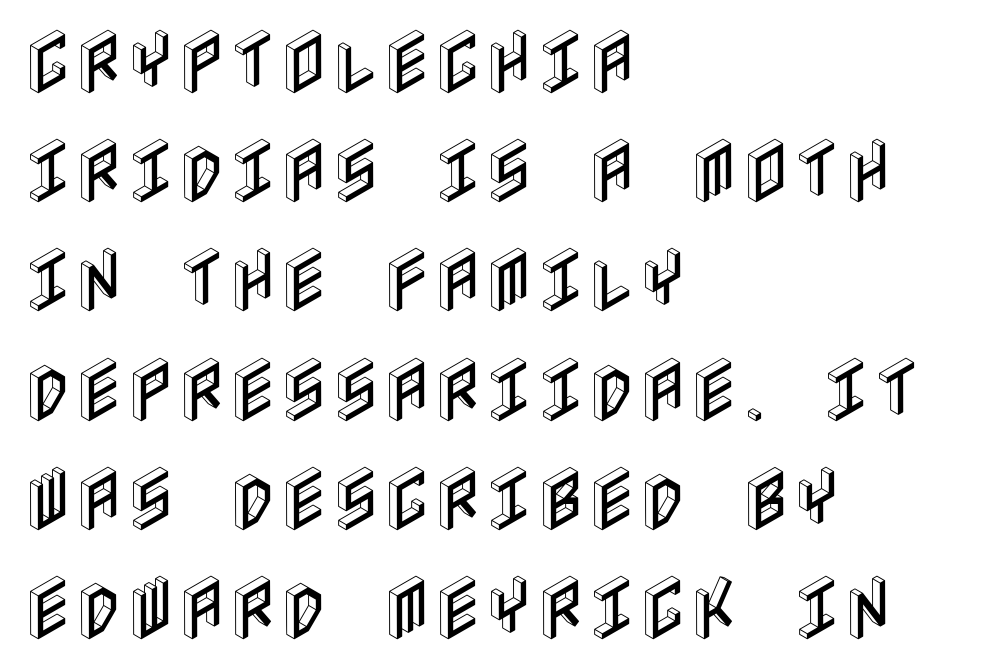
The axis of the letterforms is exactly vertical. Beneath every word, the page is bare. Look at the tracking — it's just the regular setting, nothing added. All the whitespace from short lines collects on the right.
